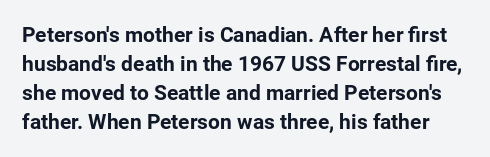
Q: Is the text bold? A: Yes.
Q: Is the text italic (slanted)? A: No, it is upright.
Q: Is the text underlined? A: No.
Q: Is the spacing between letters normal or unusually wide? A: Normal.
Q: Is the spacing between lines tight, normal or loose? A: Normal.
